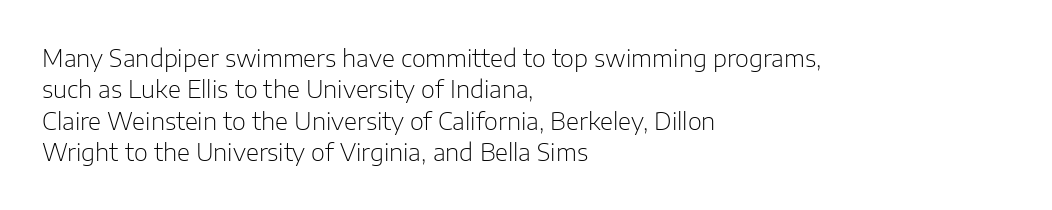
The image shows 24 px text type, upright; set left-aligned, normal line spacing (1.31x), normal letter spacing, not underlined.
